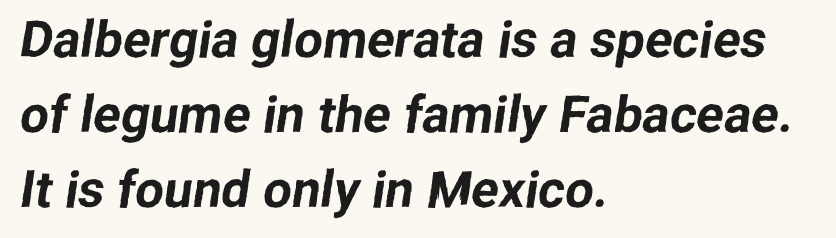
{"serif": "no", "width": "normal", "stroke_contrast": "low", "x_height": "medium", "monospaced": "no", "underline": "no", "align": "left", "line_spacing": "normal", "line_spacing_ratio": 1.47, "letter_spacing": "normal", "letter_spacing_em": 0.0, "glyph_px": 51}
